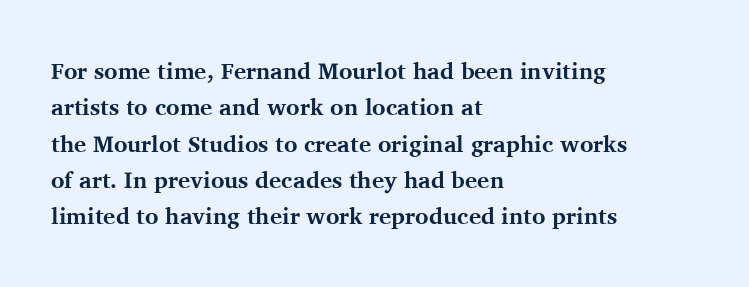
The text block is weighted toward the left margin, trailing off unevenly rightward. These lines carry a lot of weight — the face is fully bold. The letters stand upright; this is a roman face. Each row of text sits above clean, open space. This rendering leaves character spacing at its baseline value.
